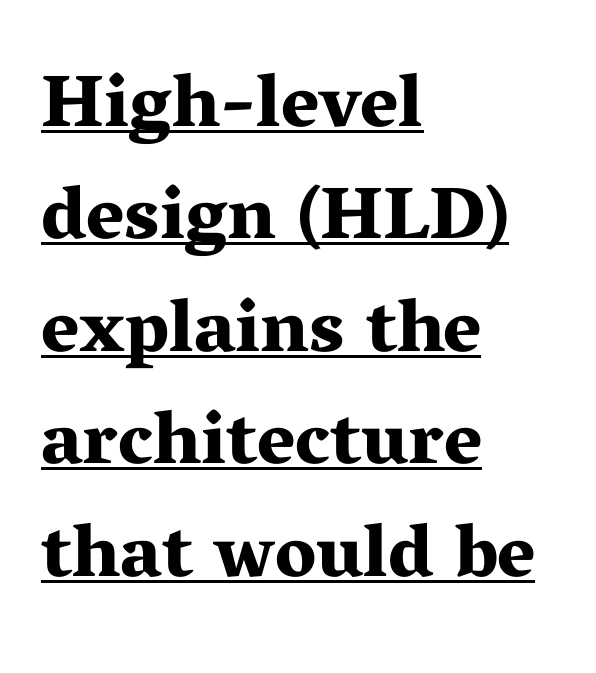
Q: Is the text bold? A: Yes.
Q: Is the text italic (slanted)? A: No, it is upright.
Q: Is the typeface a serif or a sans-serif typeface? A: Serif.
Q: Is the text underlined? A: Yes.
Q: How is the paragraph aligned? A: Left-aligned.
Q: Is the spacing between letters normal or unusually wide? A: Normal.
Q: Is the spacing between lines tight, normal or loose? A: Normal.
Q: Width (condensed, normal, or wide)? A: Wide.
Q: Stroke contrast? A: Medium.
Q: x-height? A: Medium.
Q: Monospaced? A: No.
